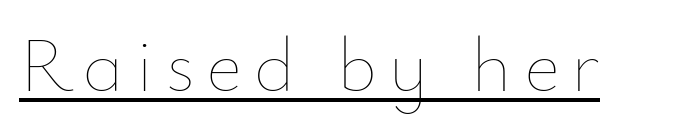
Spacing verdict: proportional, widths tailored to each character. Nothing heavy about these letters — not bold at all. Descenders here cross a horizontal rule under the line. Unlike italic type, these characters show no tilt at all.
